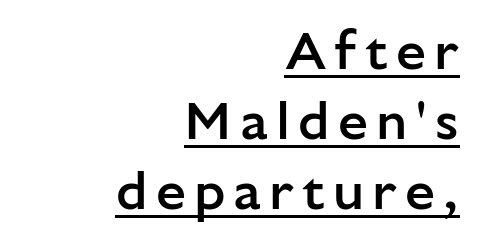
The image shows 54 px semibold sans-serif type, upright; set right-aligned, normal line spacing (1.3x), underlined; low stroke contrast and a medium x-height.
